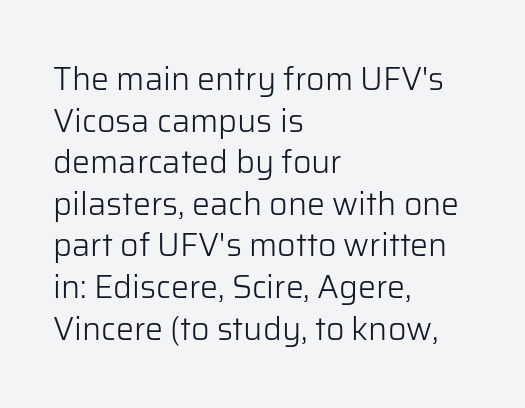
Think of a printed novel: that variable character pitch is what you see here. Anything drawn beneath the words? Only blank space. The face used here is a sans, in the tradition of grotesques and geometrics. Layout note: lines flush left. The face looks like a standard text weight, possibly lighter. The rendering uses a moderate line-height, typical for paragraphs.
